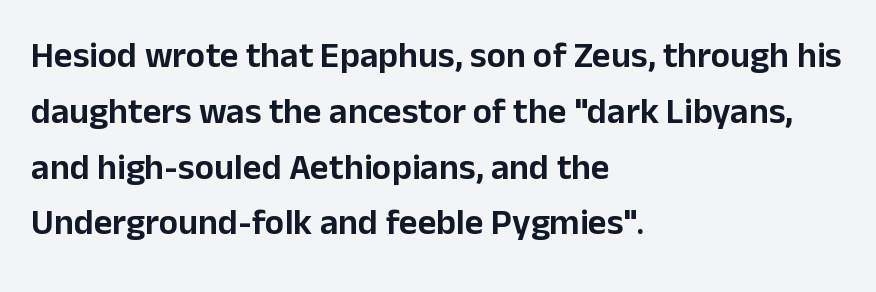
A typesetter would call this proportional, since set widths differ per character. Which margin do the lines hug? The left one — the right edge is uneven. Words appear dense and cohesive because spacing is normal. No feet cap the strokes, marking this as sans-serif type. This sample keeps an unexceptional amount of space between lines.
